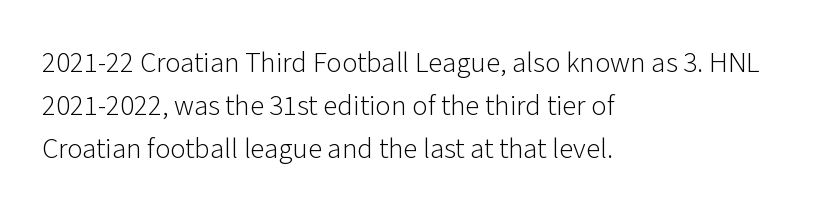
Q: Is the text bold? A: No.
Q: Is the text italic (slanted)? A: No, it is upright.
Q: Is the typeface a serif or a sans-serif typeface? A: Sans-serif.
Q: Is the text underlined? A: No.
Q: How is the paragraph aligned? A: Left-aligned.
Q: Is the spacing between letters normal or unusually wide? A: Normal.
Q: Is the spacing between lines tight, normal or loose? A: Normal.
Q: Width (condensed, normal, or wide)? A: Normal.
Q: Stroke contrast? A: Low.
Q: x-height? A: Medium.
Q: Monospaced? A: No.
